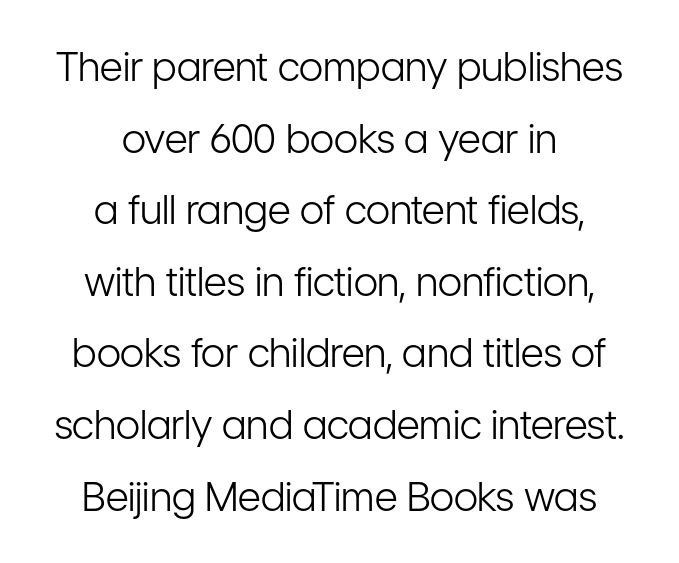
The image shows 40 px light, condensed sans-serif type, upright; set centered, line spacing 1.79x, normal letter spacing, not underlined; low stroke contrast and a medium x-height.
